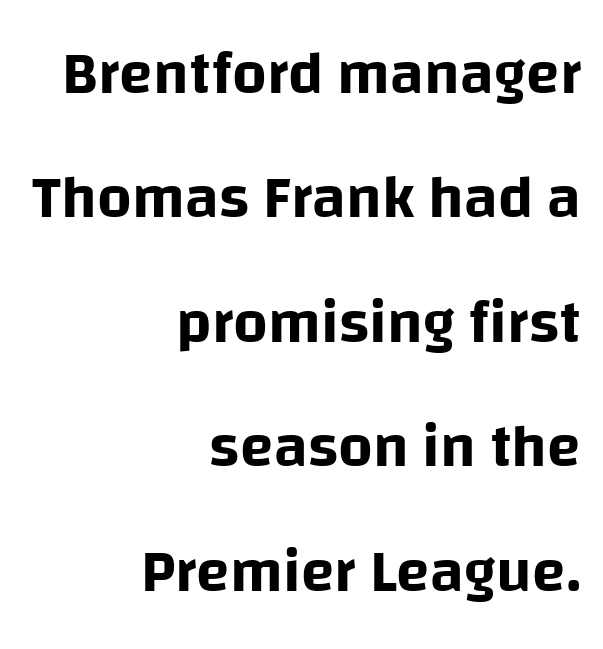
Q: Is the text italic (slanted)? A: No, it is upright.
Q: Is the typeface a serif or a sans-serif typeface? A: Sans-serif.
Q: Is the text underlined? A: No.
Q: How is the paragraph aligned? A: Right-aligned.
Q: Is the spacing between letters normal or unusually wide? A: Normal.
Q: Is the spacing between lines tight, normal or loose? A: Loose.
Q: Width (condensed, normal, or wide)? A: Normal.
Q: Stroke contrast? A: Low.
Q: x-height? A: Large.
Q: Monospaced? A: No.
